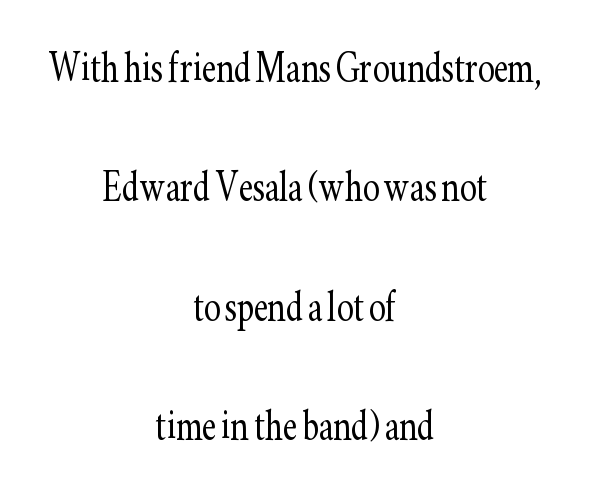
{"serif": "yes", "italic": "no", "bold": "no", "weight": "light", "width": "condensed", "stroke_contrast": "low", "x_height": "small", "monospaced": "no", "underline": "no", "align": "center", "line_spacing": "loose", "line_spacing_ratio": 2.39, "letter_spacing": "normal", "letter_spacing_em": 0.0, "glyph_px": 50}
